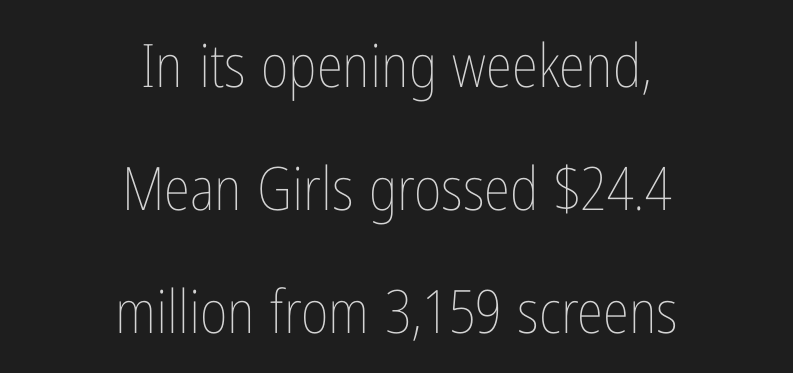
The image shows 60 px thin, condensed type, upright; set centered, loose line spacing (2.05x), normal letter spacing, not underlined; low stroke contrast and a medium x-height.
